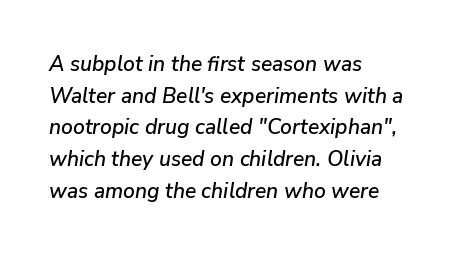
Q: Is the text italic (slanted)? A: Yes, it leans right by about 9 degrees.
Q: Is the text underlined? A: No.
Q: How is the paragraph aligned? A: Left-aligned.
Q: Is the spacing between letters normal or unusually wide? A: Normal.
Q: Is the spacing between lines tight, normal or loose? A: Normal.
